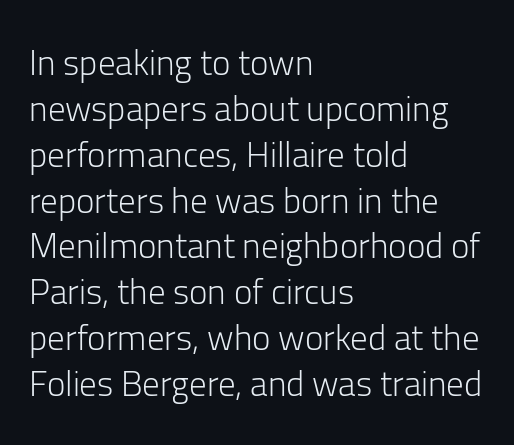
The image shows 35 px light sans-serif type, upright; set left-aligned, normal line spacing (1.31x), normal letter spacing, not underlined; low stroke contrast and a medium x-height.
